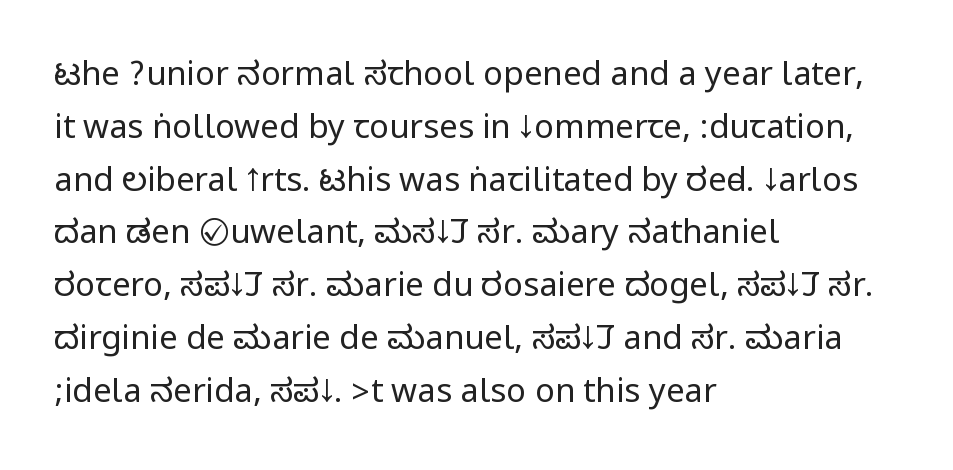
Q: Is the text bold? A: No.
Q: Is the text italic (slanted)? A: No, it is upright.
Q: Is the typeface a serif or a sans-serif typeface? A: Sans-serif.
Q: Is the text underlined? A: No.
Q: How is the paragraph aligned? A: Left-aligned.
Q: Is the spacing between letters normal or unusually wide? A: Normal.
Q: Is the spacing between lines tight, normal or loose? A: Normal.
Q: Width (condensed, normal, or wide)? A: Condensed.
Q: Stroke contrast? A: Low.
